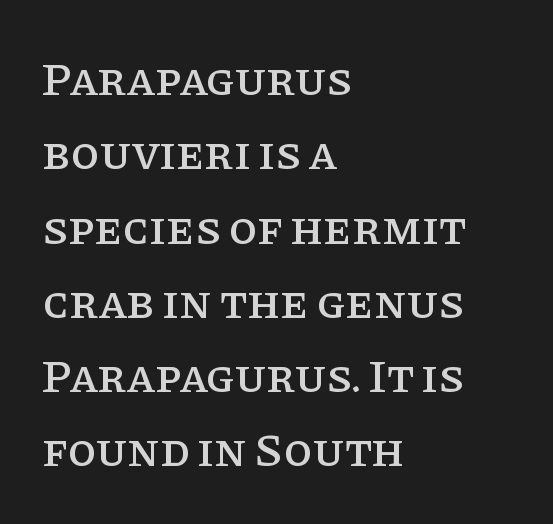
{"serif": "yes", "italic": "no", "width": "normal", "stroke_contrast": "low", "x_height": "large", "monospaced": "no", "underline": "no", "align": "left", "line_spacing": "normal", "line_spacing_ratio": 1.58, "letter_spacing": "normal", "letter_spacing_em": 0.0, "glyph_px": 47}
